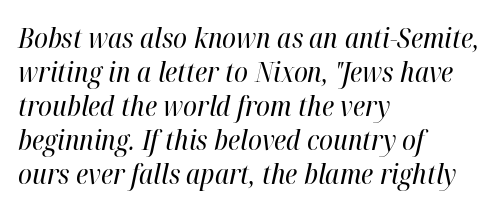
The lettering tilts uniformly, giving the passage an italic look. You could not count columns in this text — the font is proportionally spaced. The compositor pushed each line to the left boundary. Nothing unusual about the tracking: characters are spaced as the font intends. Weight: in the light-to-regular range.
